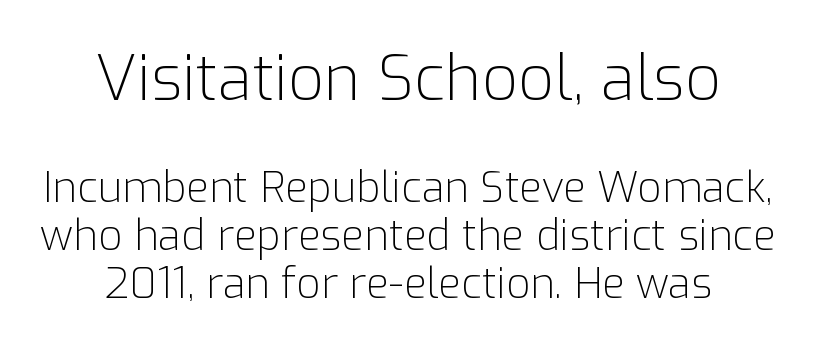
The first block has been scaled up relative to the second. The letters advance in unequal steps, a hallmark of proportional type. Honestly, there is no underline to notice here at all. Short note: letters normally spaced.
